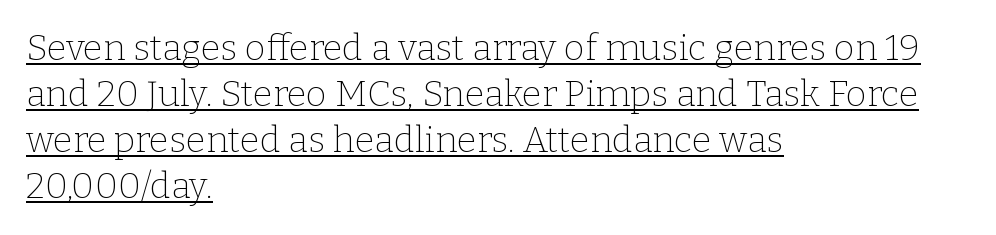
{"serif": "yes", "italic": "no", "bold": "no", "weight": "thin", "width": "normal", "stroke_contrast": "low", "x_height": "medium", "monospaced": "no", "underline": "yes", "align": "left", "line_spacing": "normal", "line_spacing_ratio": 1.28, "letter_spacing": "normal", "letter_spacing_em": 0.0, "glyph_px": 36}
